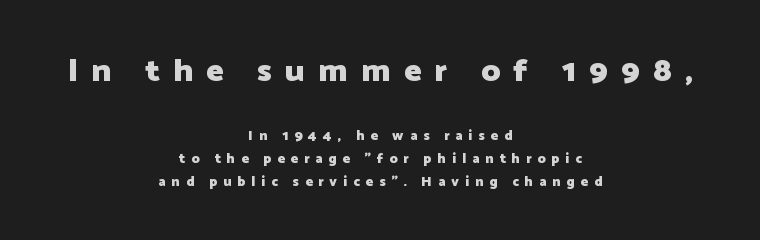
The composition opens big and finishes small. Between one letter and the next there's a generous, obvious gap. The font's upright variant was chosen for this text. The letters carry no serifs — their stems end cleanly without finishing strokes. The zone under the glyphs is completely vacant.
